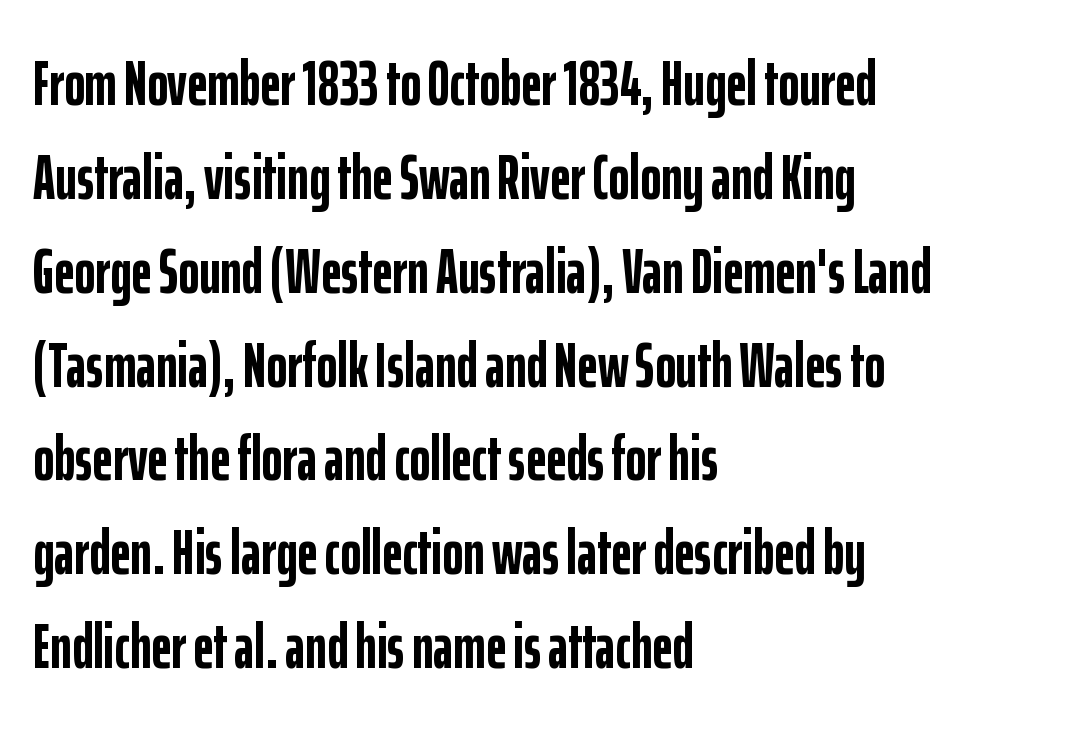
The image shows 63 px semibold, condensed sans-serif type, upright; set left-aligned, normal line spacing (1.49x), normal letter spacing, not underlined; low stroke contrast and a medium x-height.
